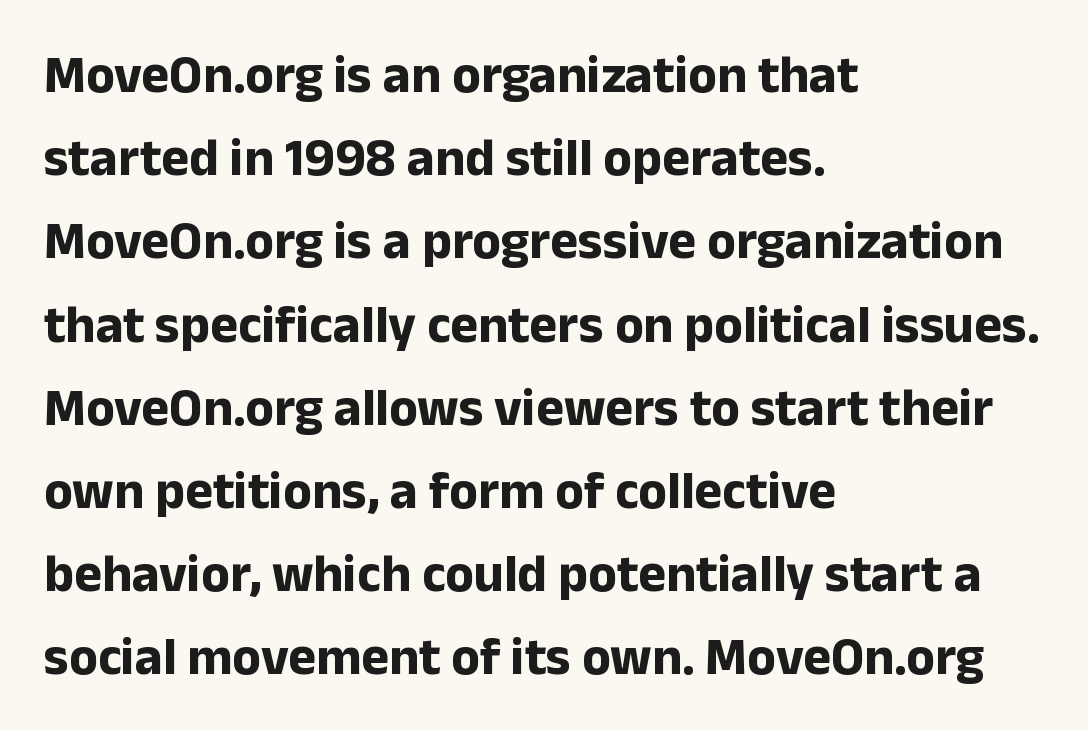
The image shows 53 px bold sans-serif type, upright; set left-aligned, normal line spacing (1.57x), normal letter spacing, not underlined; low stroke contrast and a medium x-height.
